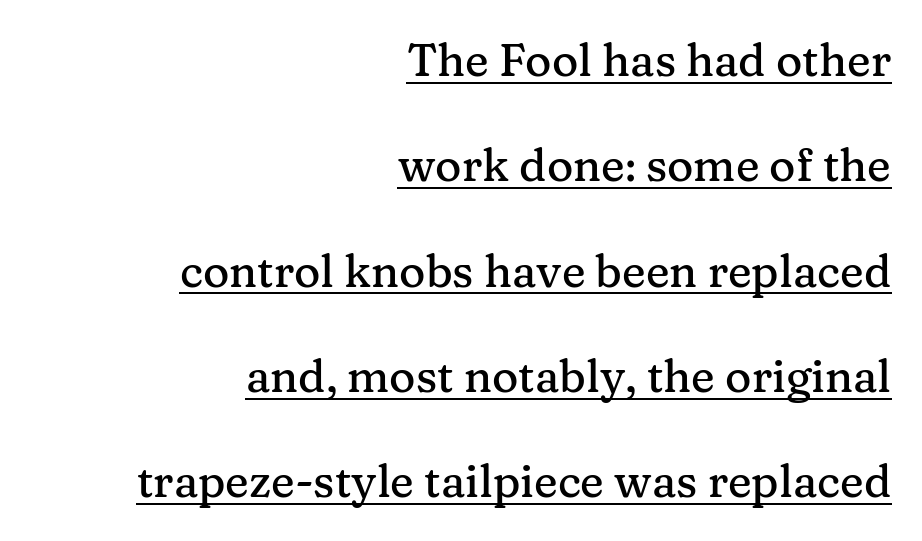
{"serif": "yes", "italic": "no", "width": "normal", "stroke_contrast": "medium", "x_height": "medium", "monospaced": "no", "underline": "yes", "align": "right", "line_spacing": "loose", "line_spacing_ratio": 2.34, "letter_spacing": "normal", "letter_spacing_em": 0.0, "glyph_px": 45}
